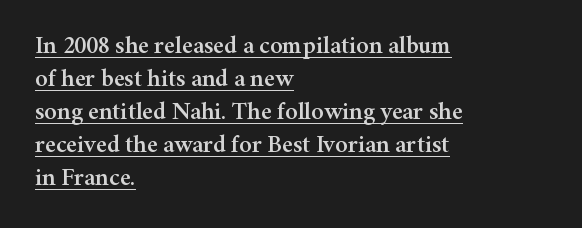
The image shows 25 px text type, upright; set left-aligned, normal line spacing (1.32x), normal letter spacing, underlined.
